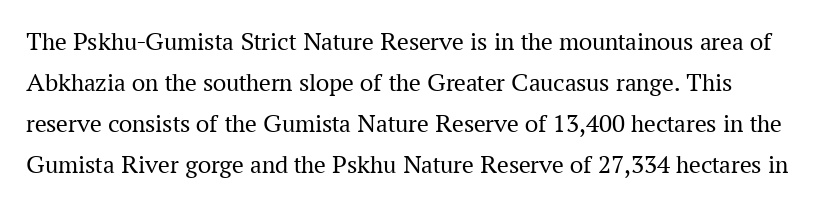
The image shows 26 px text type, upright; set normal line spacing (1.58x), normal letter spacing, not underlined.
